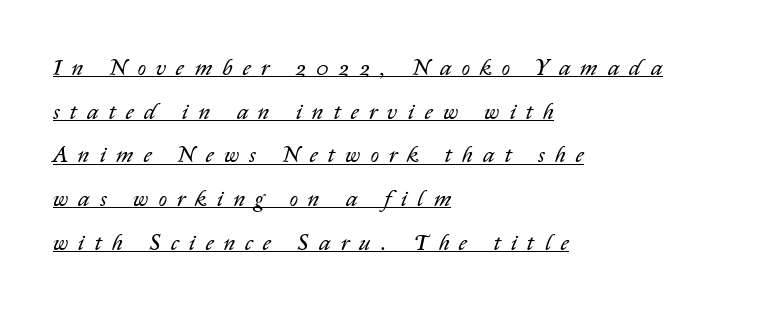
The image shows 23 px text type, italic (leaning right); set left-aligned, loose line spacing (1.9x), unusually wide letter spacing (+0.45 em), underlined.
